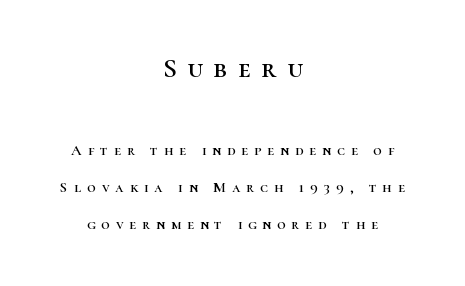
Q: Is the text italic (slanted)? A: No, it is upright.
Q: Is the text underlined? A: No.
Q: How is the paragraph aligned? A: Centered.
Q: Is the spacing between letters normal or unusually wide? A: Unusually wide.
Q: Is the spacing between lines tight, normal or loose? A: Loose.
Q: Which block of text is set in a larger size, the first (top) or the second (bottom)? A: The first (top) one.
